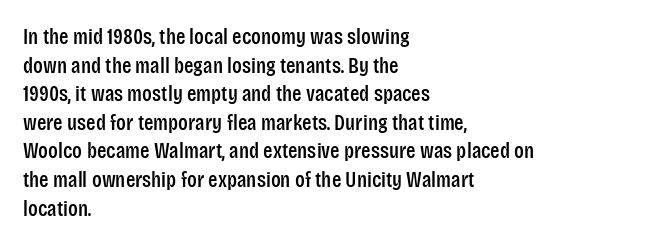
A normal amount of white space separates one row of letters from the next. Unmarked baselines from the first word to the last. These lines were composed using upright roman letters. Compared with typical body copy, the letter spacing here is the same. Line beginnings align vertically; line endings do not.
